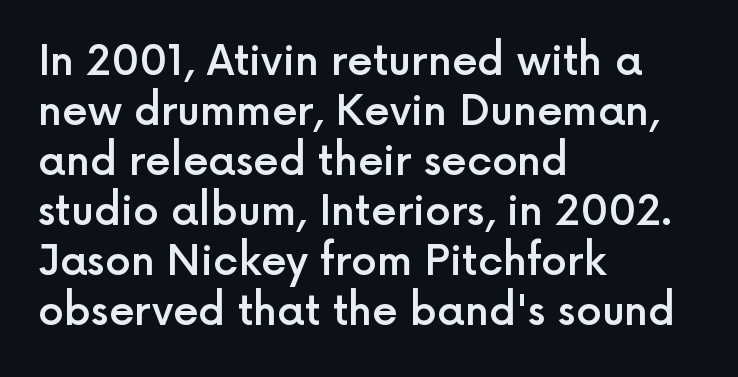
The image shows 41 px semibold sans-serif type, upright; set left-aligned, line spacing 1.22x, normal letter spacing, not underlined; a medium x-height.
